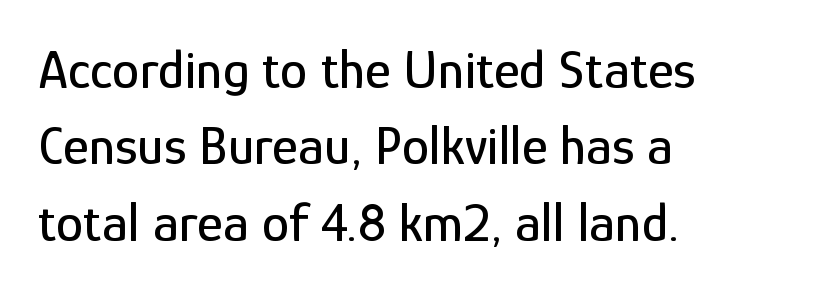
The designer went with a sans here, leaving each stem footless. The passage shown is typed in a proportional face where columns would drift. The letters stand upright; this is a roman face. Notice how descenders clear the ascenders below comfortably — that's standard leading.
